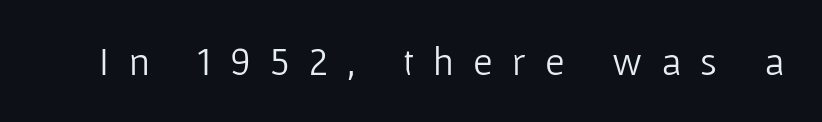
Heft: none added — not bold. In terms of posture, this sample is upright. The type family on display is of the sans-serif kind. Only glyphs here, with clear space below each row. Here the designer chose a conventional face with non-uniform glyph widths.
